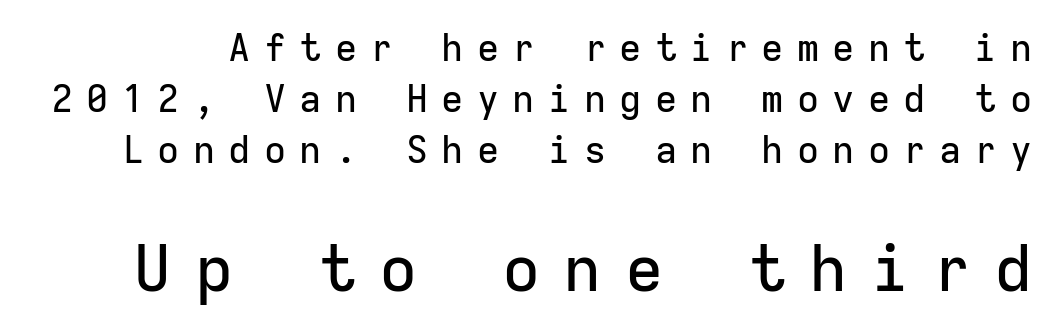
{"serif": "no", "italic": "no", "width": "normal", "stroke_contrast": "low", "x_height": "medium", "monospaced": "yes", "underline": "no", "line_spacing": "normal", "line_spacing_ratio": 1.38, "letter_spacing": "wide", "letter_spacing_em": 0.36, "larger_block": "second", "size_ratio": 1.73, "glyph_px": 64}
